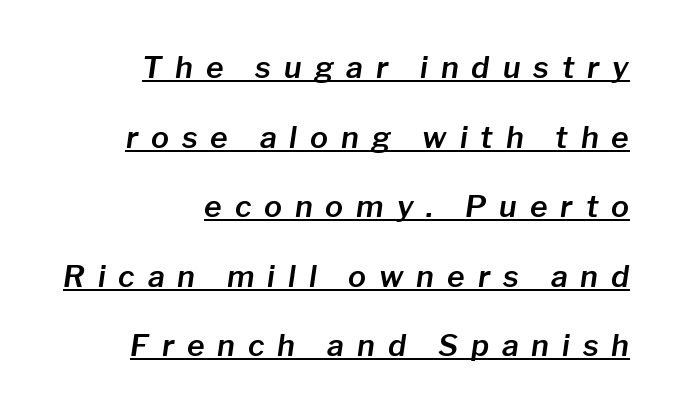
The image shows 30 px text type, italic (leaning right); set right-aligned, loose line spacing (2.32x), unusually wide letter spacing (+0.43 em), underlined; low stroke contrast and a medium x-height.
